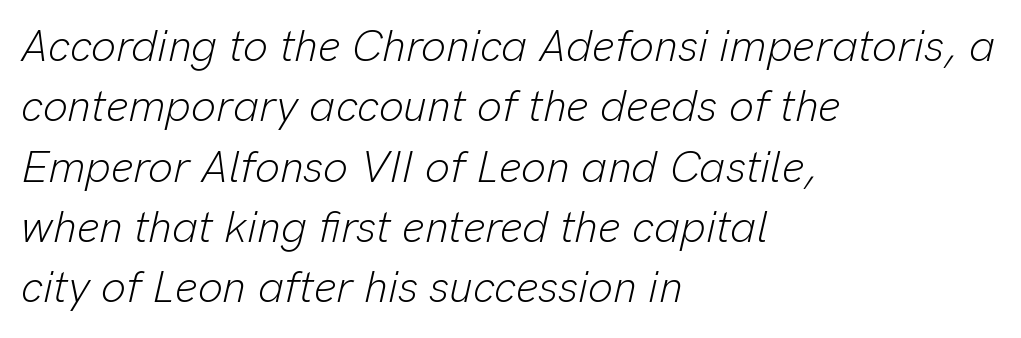
The image shows 44 px light type, italic (leaning right); set left-aligned, normal line spacing (1.37x), normal letter spacing, not underlined; low stroke contrast and a medium x-height.
